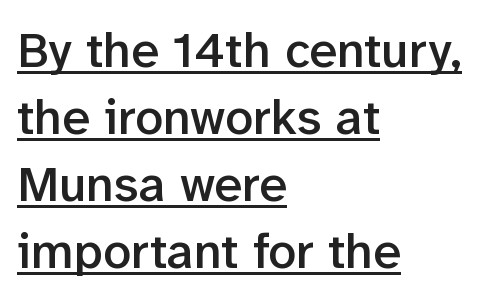
Q: Is the text bold? A: Semi-bold.
Q: Is the text italic (slanted)? A: No, it is upright.
Q: Is the typeface a serif or a sans-serif typeface? A: Sans-serif.
Q: Is the text underlined? A: Yes.
Q: How is the paragraph aligned? A: Left-aligned.
Q: Is the spacing between letters normal or unusually wide? A: Normal.
Q: Is the spacing between lines tight, normal or loose? A: Normal.
Q: Width (condensed, normal, or wide)? A: Normal.
Q: Stroke contrast? A: Low.
Q: x-height? A: Medium.
Q: Monospaced? A: No.
